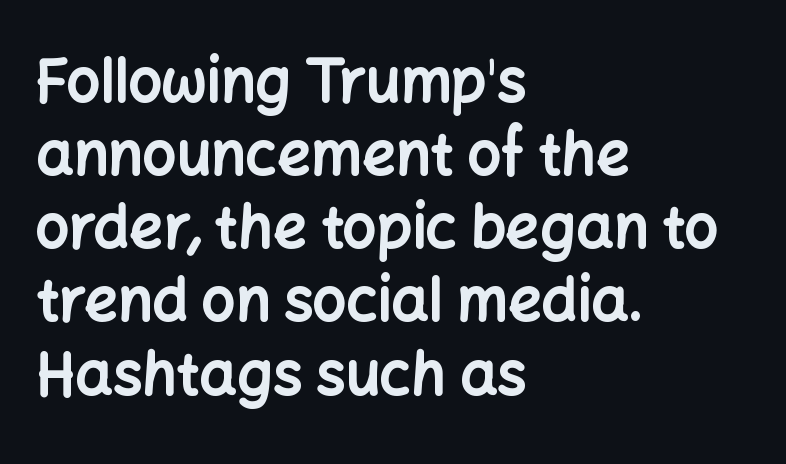
The image shows 59 px bold sans-serif type, upright; set left-aligned, line spacing 1.24x, normal letter spacing, not underlined; low stroke contrast and a medium x-height.
